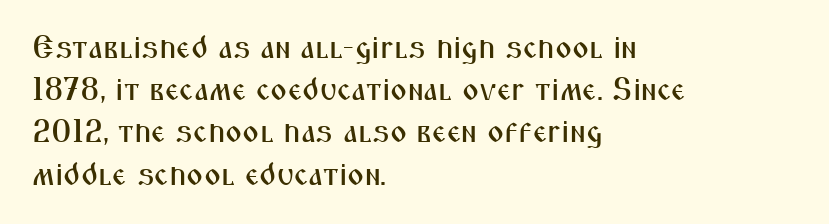
{"serif": "no", "italic": "no", "width": "condensed", "stroke_contrast": "medium", "x_height": "medium", "monospaced": "no", "underline": "no", "align": "left", "line_spacing": "normal", "line_spacing_ratio": 1.32, "letter_spacing": "normal", "letter_spacing_em": 0.0, "glyph_px": 32}
